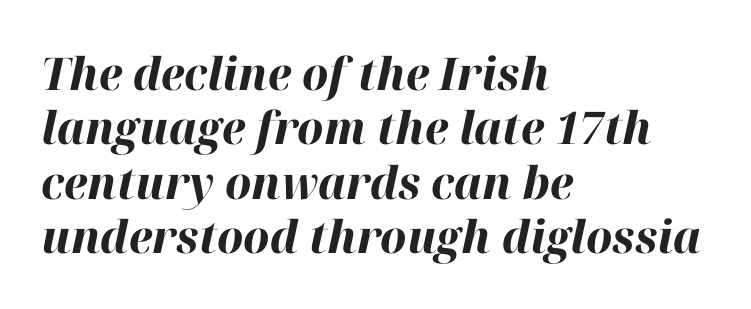
Does the lettering tilt? It does — this is italic. Is this a fixed-width face? No — the glyphs have proportional, varying widths. Does the copy run flush right? No — it runs flush left. The passage shown has conventional tracking throughout. Any mark beneath the type? The region is blank.
